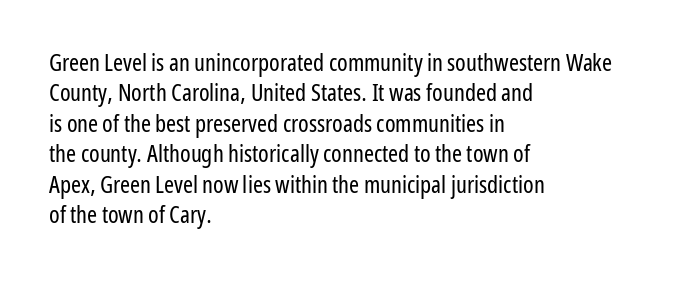
The image shows 24 px text type, upright; set left-aligned, normal line spacing (1.27x), normal letter spacing, not underlined.
